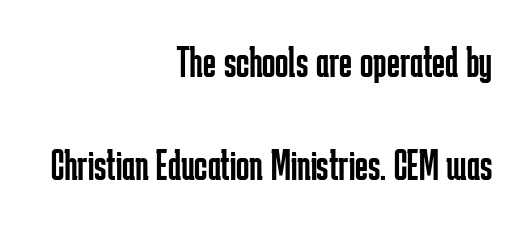
{"serif": "no", "italic": "no", "bold": "no", "weight": "regular", "width": "condensed", "stroke_contrast": "low", "x_height": "medium", "monospaced": "no", "underline": "no", "align": "right", "line_spacing": "loose", "line_spacing_ratio": 2.35, "letter_spacing": "normal", "letter_spacing_em": 0.0, "glyph_px": 44}
